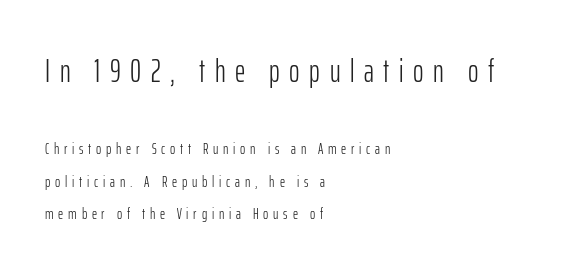
Q: Is the text bold? A: No.
Q: Is the text italic (slanted)? A: No, it is upright.
Q: Is the typeface a serif or a sans-serif typeface? A: Sans-serif.
Q: Is the text underlined? A: No.
Q: How is the paragraph aligned? A: Left-aligned.
Q: Is the spacing between letters normal or unusually wide? A: Unusually wide.
Q: Is the spacing between lines tight, normal or loose? A: Loose.
Q: Which block of text is set in a larger size, the first (top) or the second (bottom)? A: The first (top) one.
Q: Width (condensed, normal, or wide)? A: Condensed.
Q: Stroke contrast? A: Low.
Q: x-height? A: Medium.
Q: Monospaced? A: No.
